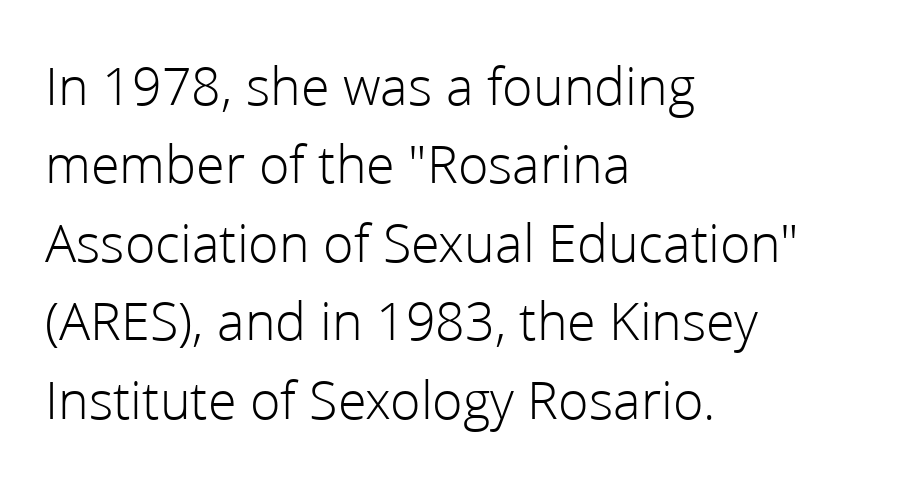
Q: Is the text bold? A: No.
Q: Is the text italic (slanted)? A: No, it is upright.
Q: Is the typeface a serif or a sans-serif typeface? A: Sans-serif.
Q: Is the text underlined? A: No.
Q: How is the paragraph aligned? A: Left-aligned.
Q: Is the spacing between letters normal or unusually wide? A: Normal.
Q: Is the spacing between lines tight, normal or loose? A: Normal.
Q: Width (condensed, normal, or wide)? A: Normal.
Q: Stroke contrast? A: Low.
Q: x-height? A: Medium.
Q: Monospaced? A: No.
